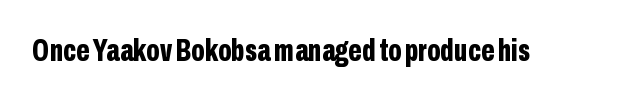
A sans-serif font was chosen for this passage. Check the space under the baseline: it is left empty. A dark, heavy texture on the line: the type is bold. Inter-character spacing is left at the font's built-in metrics. Ascenders rise straight up at ninety degrees. The face used here is proportionally spaced, like ordinary book or web type.
